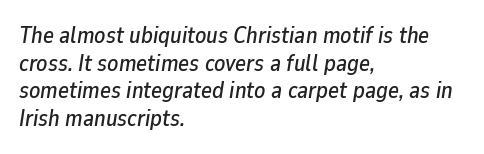
{"italic": "yes", "lean": "right", "slant_degrees": 9, "underline": "no", "align": "left", "line_spacing_ratio": 1.2, "letter_spacing": "normal", "letter_spacing_em": 0.0, "glyph_px": 23}
